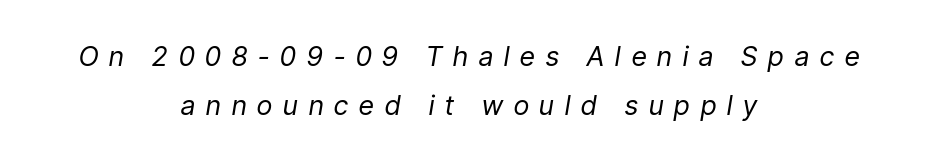
Glyph-to-glyph distance is far greater than everyday printed text. No heavy texture on the line: the type isn't bold. The text block is weighted toward neither margin, spreading evenly from the middle. Letters rest on an invisible, unmarked baseline. The text carries the slant typical of an italic or oblique font.
